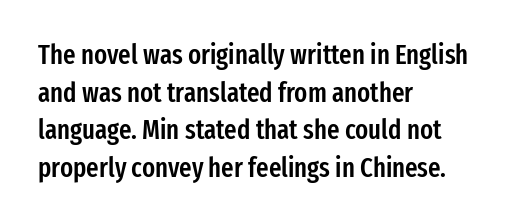
{"italic": "no", "bold": "semi", "underline": "no", "align": "left", "line_spacing": "normal", "line_spacing_ratio": 1.39, "letter_spacing": "normal", "letter_spacing_em": 0.0, "glyph_px": 27}
